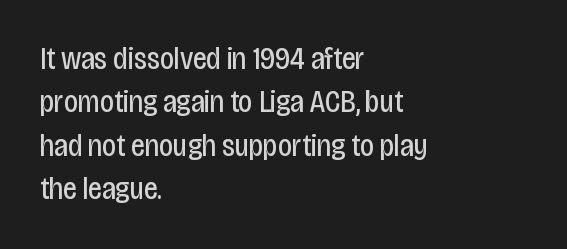
Stroke terminals: plain, sans-serif. Leading matches the norm, producing a regular column. The rag falls on the right side of this text block. Plain, unruled lines of type. Rendered with straight, roman letterforms.
